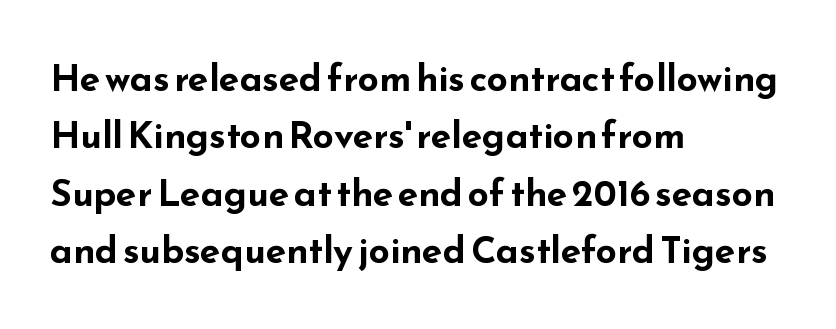
Q: Is the text bold? A: Yes.
Q: Is the text italic (slanted)? A: No, it is upright.
Q: Is the typeface a serif or a sans-serif typeface? A: Sans-serif.
Q: Is the text underlined? A: No.
Q: How is the paragraph aligned? A: Left-aligned.
Q: Is the spacing between letters normal or unusually wide? A: Normal.
Q: Is the spacing between lines tight, normal or loose? A: Normal.
Q: Width (condensed, normal, or wide)? A: Wide.
Q: Stroke contrast? A: Low.
Q: x-height? A: Small.
Q: Monospaced? A: No.
